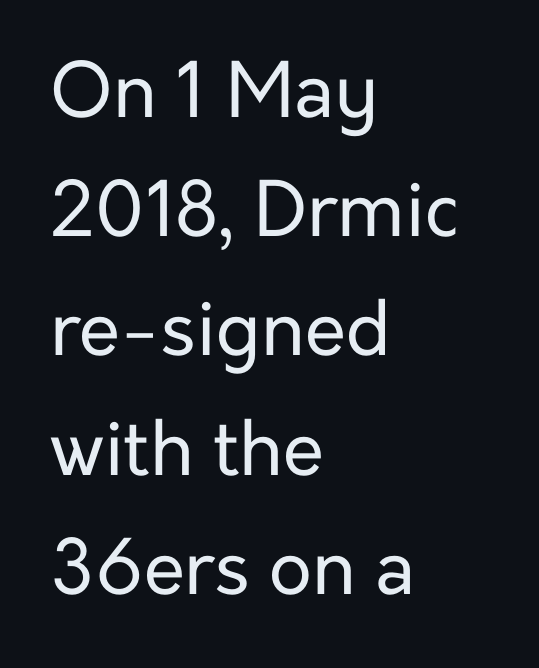
The image shows 75 px regular-weight sans-serif type, upright; set left-aligned, normal line spacing (1.59x), normal letter spacing, not underlined; low stroke contrast and a medium x-height.
